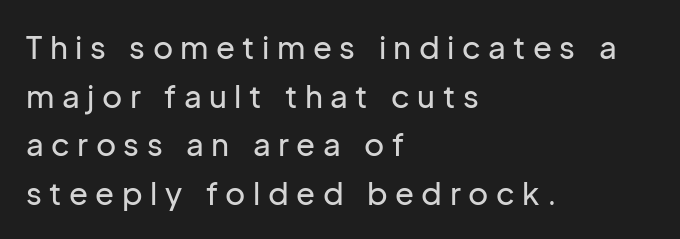
Q: Is the text italic (slanted)? A: No, it is upright.
Q: Is the typeface a serif or a sans-serif typeface? A: Sans-serif.
Q: Is the text underlined? A: No.
Q: How is the paragraph aligned? A: Left-aligned.
Q: Is the spacing between letters normal or unusually wide? A: Unusually wide.
Q: Is the spacing between lines tight, normal or loose? A: Normal.
Q: Width (condensed, normal, or wide)? A: Normal.
Q: Stroke contrast? A: Low.
Q: x-height? A: Medium.
Q: Monospaced? A: No.
